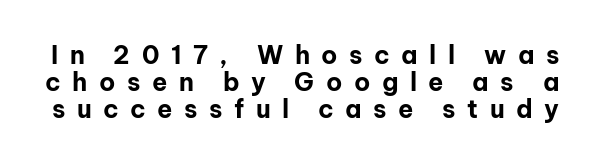
{"italic": "no", "bold": "yes", "underline": "no", "line_spacing": "tight", "line_spacing_ratio": 1.09, "letter_spacing": "wide", "letter_spacing_em": 0.46, "glyph_px": 25}
